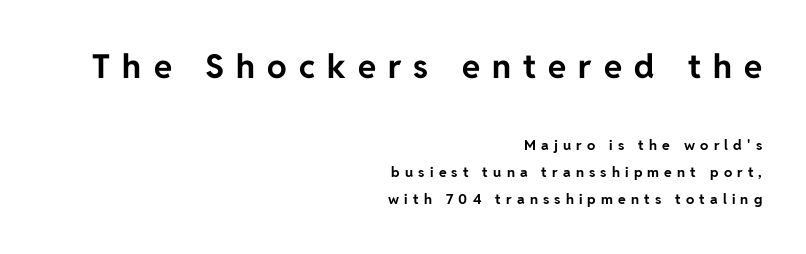
Q: Is the text bold? A: Yes.
Q: Is the text italic (slanted)? A: No, it is upright.
Q: Is the typeface a serif or a sans-serif typeface? A: Sans-serif.
Q: Is the text underlined? A: No.
Q: How is the paragraph aligned? A: Right-aligned.
Q: Is the spacing between letters normal or unusually wide? A: Unusually wide.
Q: Is the spacing between lines tight, normal or loose? A: Loose.
Q: Which block of text is set in a larger size, the first (top) or the second (bottom)? A: The first (top) one.
Q: Width (condensed, normal, or wide)? A: Normal.
Q: Stroke contrast? A: Low.
Q: x-height? A: Medium.
Q: Monospaced? A: No.
